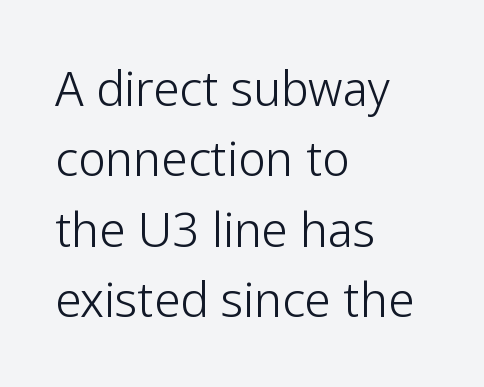
Has an underline been added? It has not. No feet cap the strokes, marking this as sans-serif type. Letters have the restrained weight of plain body copy at most. Students, note that the glyphs here touch the page at normal intervals. Leftover space on each line is placed entirely after the last word. Honestly, the row spacing looks completely unremarkable.
